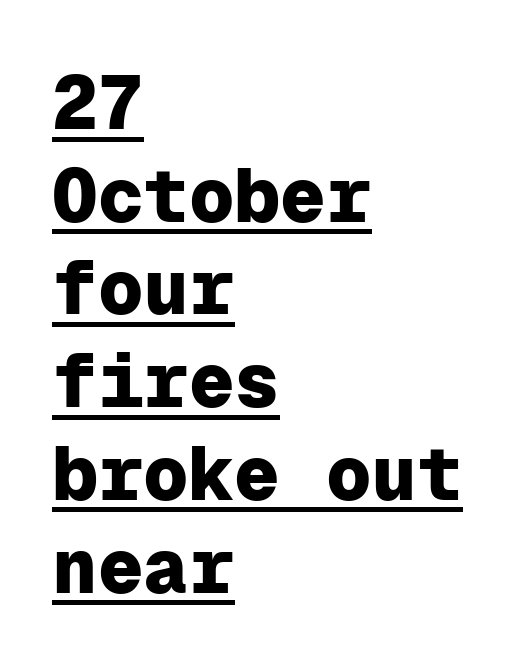
Think of a typewriter: that constant character pitch is what you see here. Nobody touched the tracking dial on this one. Teacher's note: observe the even left margin — that is flush-left alignment. Has an underline been added? It has.
